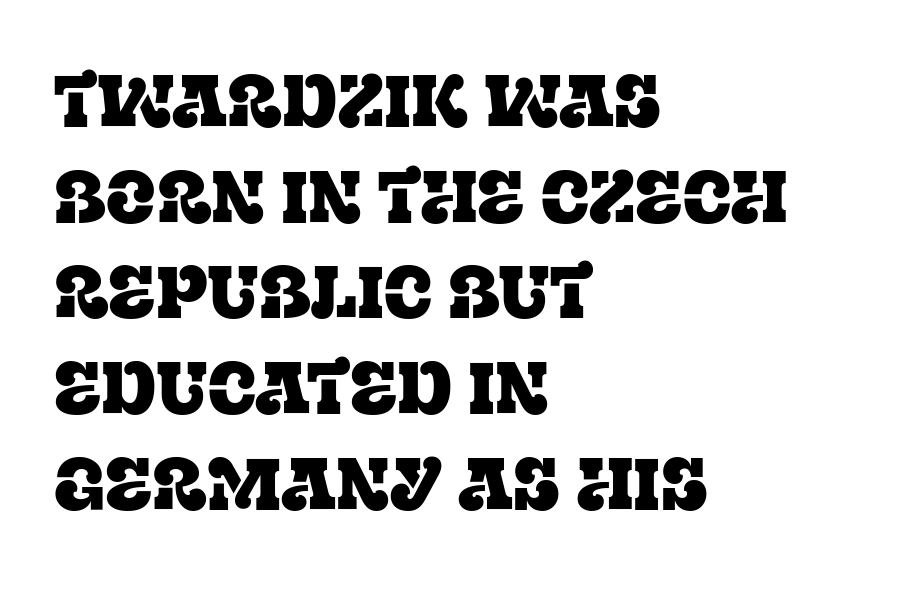
The image shows 73 px serif type, upright; set left-aligned, normal line spacing (1.31x), normal letter spacing, not underlined; low stroke contrast and a large x-height.
